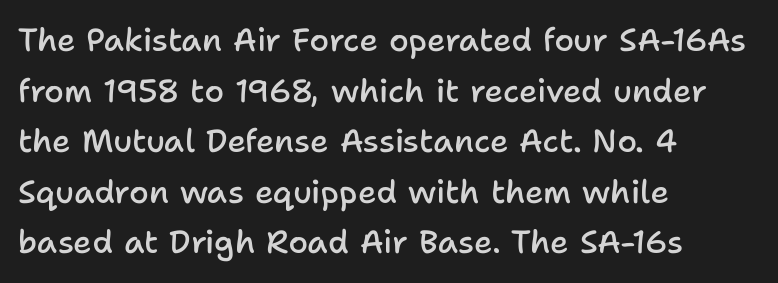
Q: Is the text bold? A: Semi-bold.
Q: Is the text italic (slanted)? A: No, it is upright.
Q: Is the typeface a serif or a sans-serif typeface? A: Sans-serif.
Q: Is the text underlined? A: No.
Q: How is the paragraph aligned? A: Left-aligned.
Q: Is the spacing between letters normal or unusually wide? A: Normal.
Q: Is the spacing between lines tight, normal or loose? A: Normal.
Q: Width (condensed, normal, or wide)? A: Normal.
Q: Stroke contrast? A: Low.
Q: x-height? A: Medium.
Q: Monospaced? A: No.
